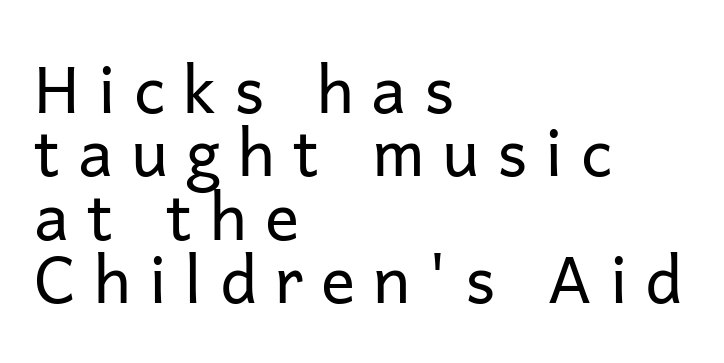
No chunkiness to these letters — they're not bold. Is there any slant? The stems are plumb. Varying glyph widths throughout — classic text-font behaviour. Grotesque or geometric, the face here clearly has no serifs. The passage shown has open, widely tracked lettering throughout. Clear beneath every line of the passage.
